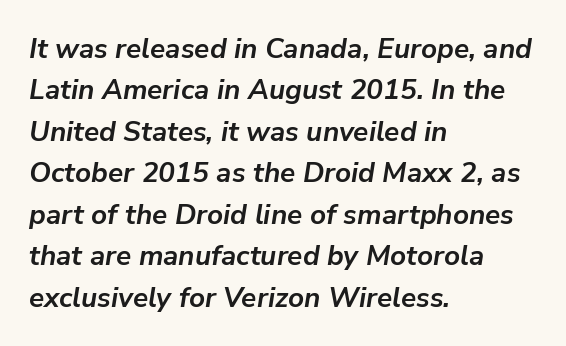
{"italic": "yes", "lean": "right", "slant_degrees": 9, "bold": "yes", "weight": "semibold", "width": "normal", "stroke_contrast": "low", "x_height": "medium", "monospaced": "no", "underline": "no", "align": "left", "line_spacing": "normal", "line_spacing_ratio": 1.48, "letter_spacing": "normal", "letter_spacing_em": 0.0, "glyph_px": 28}
